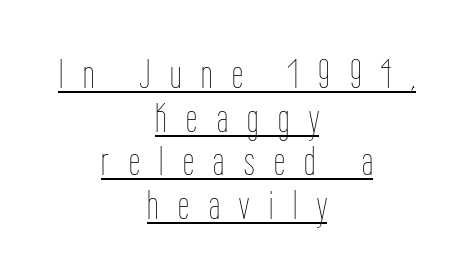
{"italic": "no", "bold": "no", "weight": "thin", "width": "condensed", "stroke_contrast": "low", "x_height": "medium", "monospaced": "no", "underline": "yes", "align": "center", "line_spacing": "tight", "line_spacing_ratio": 1.09, "letter_spacing": "wide", "letter_spacing_em": 0.49, "glyph_px": 40}
